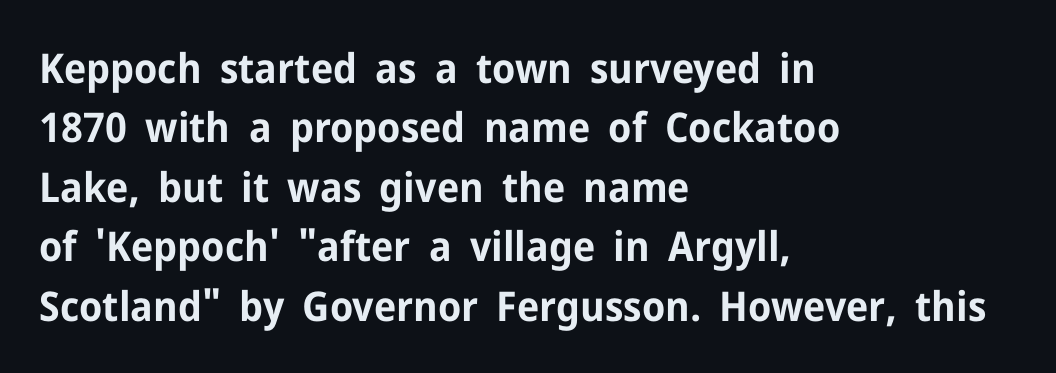
Notice how descenders clear the ascenders below comfortably — that's standard leading. The letters stand straight up with perfectly vertical stems. This is heavy type, rendered in bold. A typesetter would call this proportional, since set widths differ per character. The foot of each line stays bare and open.
